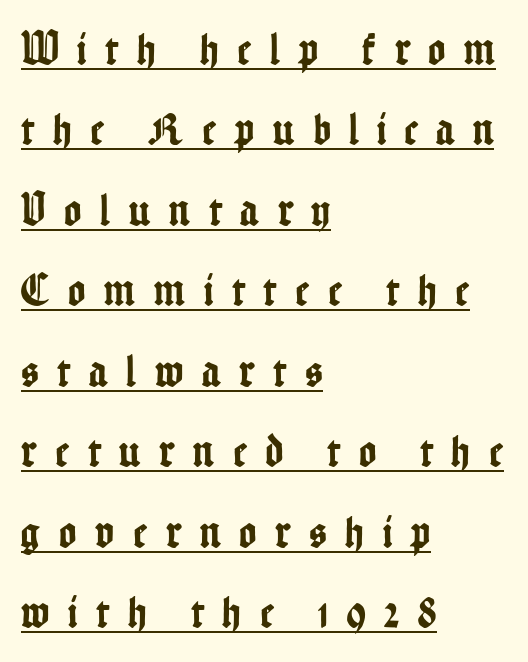
What kind of face is this? One without serifs — a sans. One-word summary of the alignment: left. Is there an underline? Yes — a line sits under the letters. The font's upright variant was chosen for this text. Here the designer chose a conventional face with non-uniform glyph widths. Words appear elongated and porous because spacing is wide.
